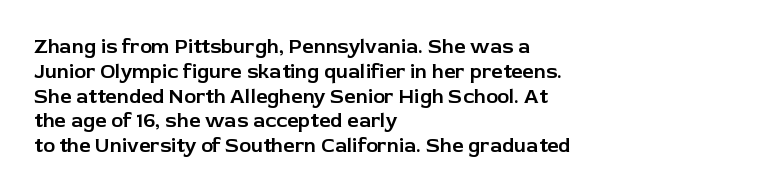
The image shows 20 px text type, upright; set left-aligned, line spacing 1.24x, normal letter spacing, not underlined.
